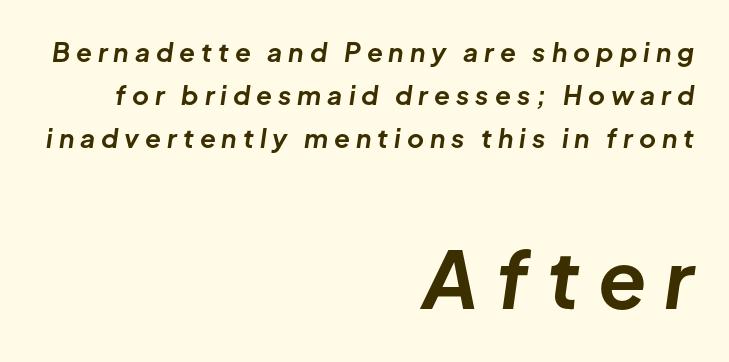
{"italic": "yes", "lean": "right", "slant_degrees": 8, "bold": "yes", "weight": "bold", "width": "normal", "stroke_contrast": "low", "x_height": "medium", "monospaced": "no", "underline": "no", "align": "right", "line_spacing": "normal", "line_spacing_ratio": 1.65, "letter_spacing": "wide", "letter_spacing_em": 0.23, "larger_block": "second", "size_ratio": 3.04, "glyph_px": 79}
